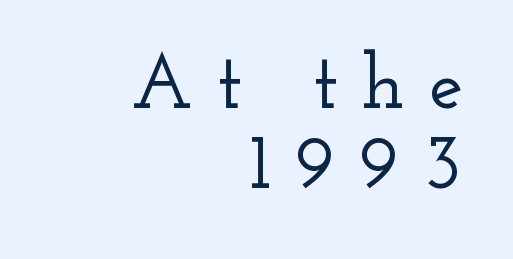
The leading is snug, giving the passage a crowded texture. Every row of glyphs terminates at an identical x-position on the right. Characters remain perfectly vertical along every line. Tracking value appears strongly positive — letters spread wide.
